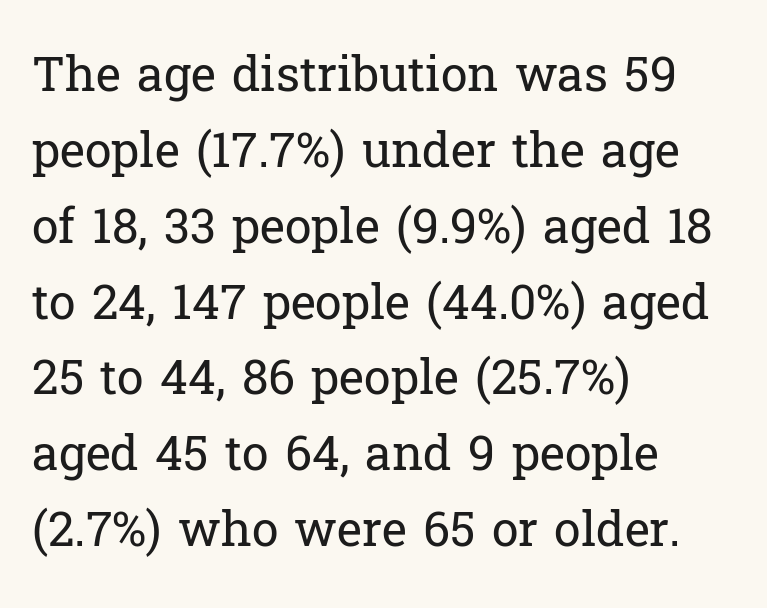
Teacher's note: observe the even left margin — that is flush-left alignment. Only glyphs here, with clear space below each row. Each letter keeps its own natural width here, so spacing adapts to shape. The font is comparable to plain body text, perhaps lighter. If you measured baseline to baseline, you'd find a middling distance. Type style note: has serifs.
